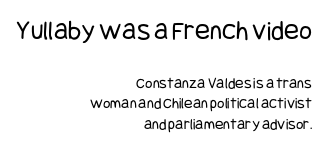
The area under the type is left untouched. Is there much room between lines? A standard amount, neither cramped nor airy. Where is the straight margin? On the right. Nobody touched the tracking dial on this one.
